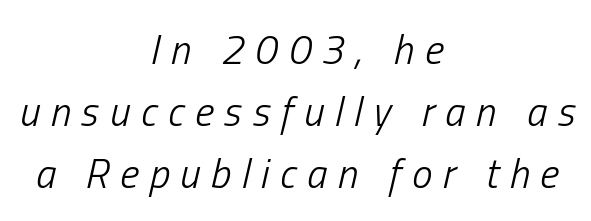
The line texture is sparse and dotted thanks to wide tracking. A centered setting, common on invitations and titles, is used for this passage. The area under the type is left untouched. Summary of vertical rhythm: regular, with standard interline spacing. You could not count columns in this text — the font is proportionally spaced.
